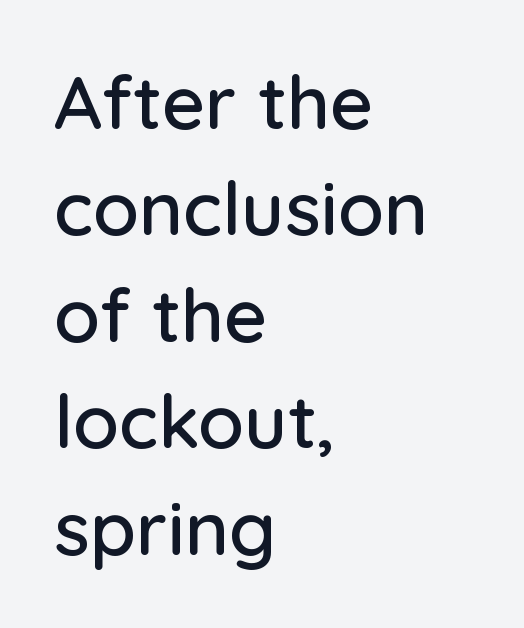
When letters stand straight like this, we call the style roman or upright. Only glyphs here, with clear space below each row. The lines in this sample share a left origin and differ only in where they stop. Is this a sans? Yes — the strokes have no serifs.
